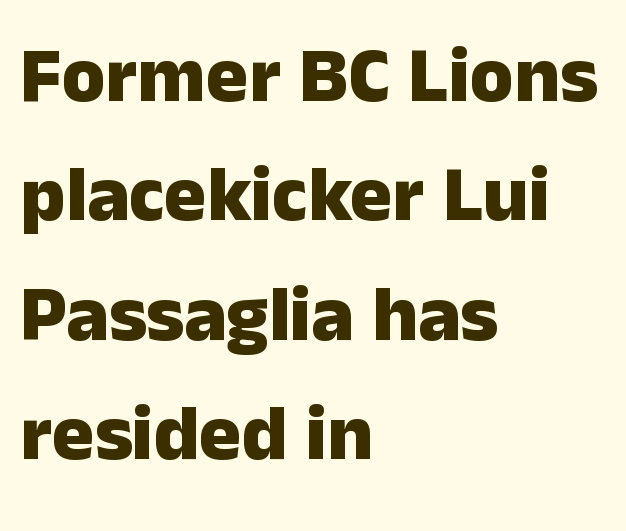
{"serif": "no", "italic": "no", "bold": "yes", "weight": "heavy", "width": "normal", "stroke_contrast": "low", "x_height": "medium", "monospaced": "no", "underline": "no", "align": "left", "line_spacing": "normal", "line_spacing_ratio": 1.51, "letter_spacing": "normal", "letter_spacing_em": 0.0, "glyph_px": 79}
